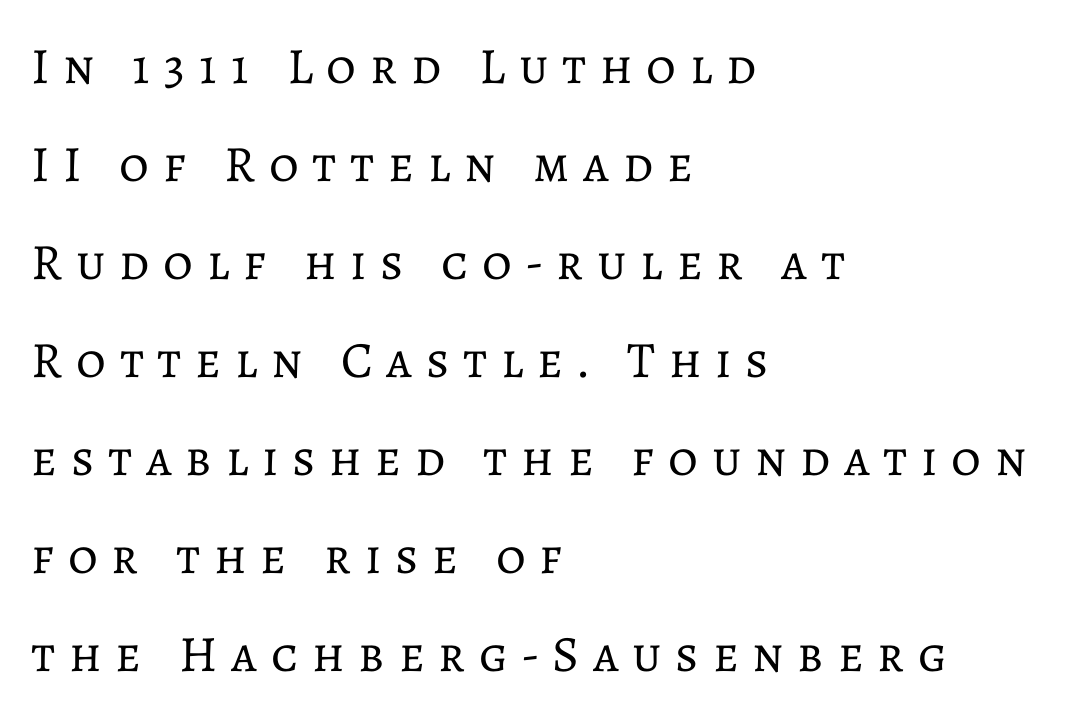
Q: Is the text bold? A: No.
Q: Is the text italic (slanted)? A: No, it is upright.
Q: Is the text underlined? A: No.
Q: How is the paragraph aligned? A: Left-aligned.
Q: Is the spacing between letters normal or unusually wide? A: Unusually wide.
Q: Is the spacing between lines tight, normal or loose? A: Loose.
Q: Width (condensed, normal, or wide)? A: Normal.
Q: Stroke contrast? A: Low.
Q: x-height? A: Medium.
Q: Monospaced? A: No.
